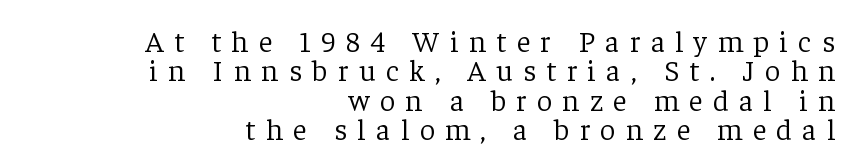
{"serif": "yes", "italic": "no", "bold": "no", "weight": "light", "width": "normal", "stroke_contrast": "low", "x_height": "medium", "monospaced": "no", "underline": "no", "align": "right", "line_spacing": "tight", "line_spacing_ratio": 0.98, "letter_spacing": "wide", "letter_spacing_em": 0.35, "glyph_px": 30}
